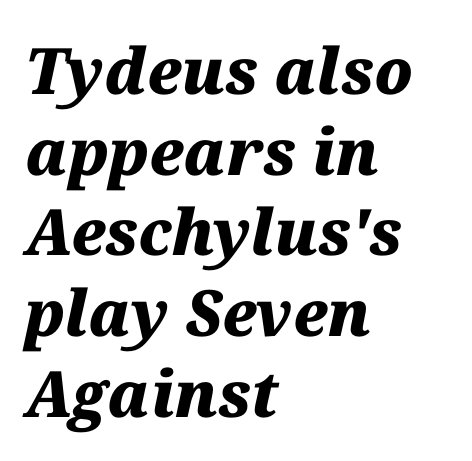
{"italic": "yes", "lean": "right", "slant_degrees": 12, "bold": "yes", "weight": "heavy", "width": "normal", "stroke_contrast": "medium", "x_height": "medium", "monospaced": "no", "underline": "no", "align": "left", "line_spacing": "normal", "line_spacing_ratio": 1.26, "letter_spacing": "normal", "letter_spacing_em": 0.0, "glyph_px": 64}
